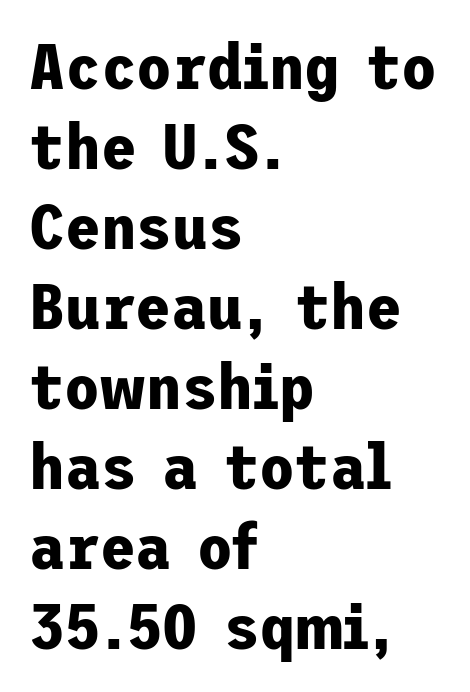
{"serif": "no", "italic": "no", "bold": "yes", "weight": "bold", "width": "normal", "stroke_contrast": "low", "x_height": "medium", "underline": "no", "align": "left", "line_spacing_ratio": 1.23, "letter_spacing": "normal", "letter_spacing_em": 0.0, "glyph_px": 65}
